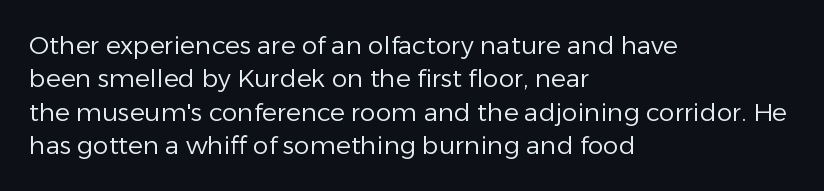
Notice how the stems are strictly vertical — no italics here. Clear beneath every line of the passage. Compared with typical paragraphs, the rows here are spaced about the same. The letters look calm and open, with moderate or lighter stems. Spacing between characters is what you'd get straight out of the box.
